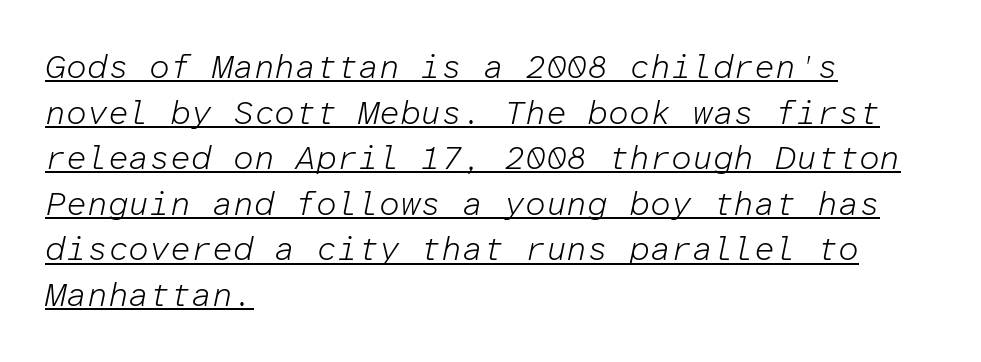
Summary of weight: not heavy and not bold. Tall strokes in this sample are angled rather than plumb. Regarding leading, the lines here are spaced in the standard way. This sample is left-justified, so line endings fall wherever the words run out.
